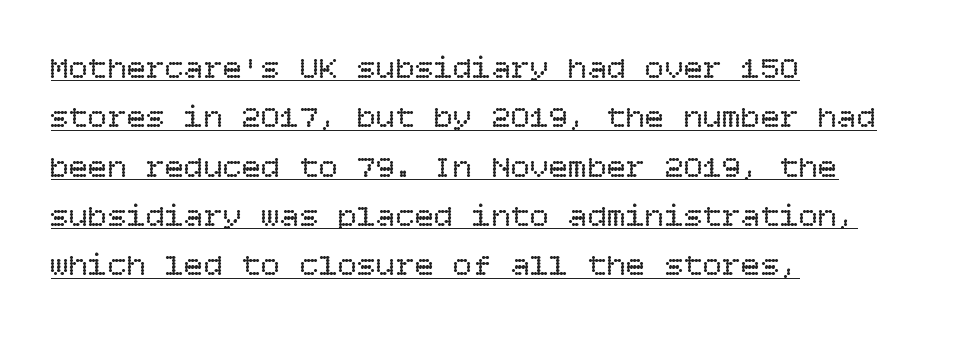
Typeset ragged right — the left edge is the straight one. Leading matches the norm, producing a regular column. The face used here is rendered with its standard letterfit. Descenders here cross a horizontal rule under the line. In terms of posture, this sample is upright. Weight: in the light-to-regular range.
